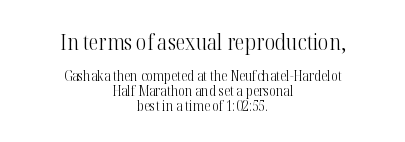
A typesetter would mark this as roman, not italic. This sample is center-justified, so both line endings float freely. Look at the glyph heights: the upper group is clearly the bigger setting. Leading: reduced.
